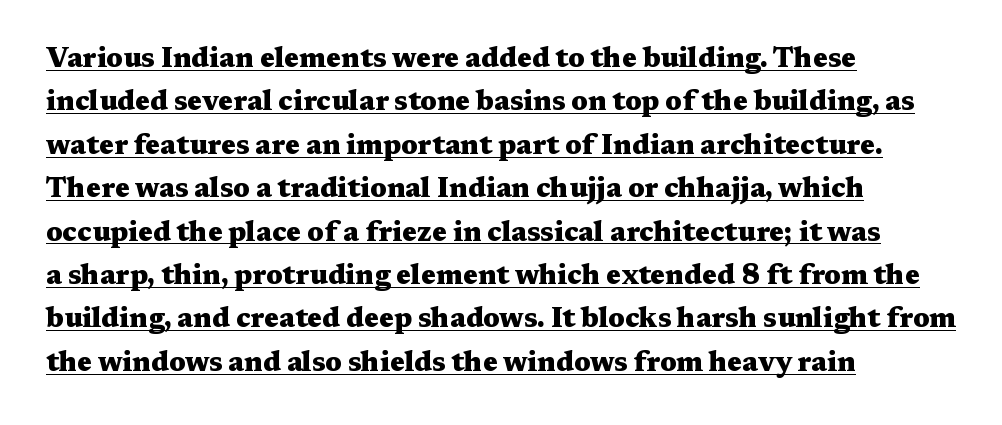
{"serif": "yes", "italic": "no", "bold": "yes", "weight": "heavy", "width": "wide", "stroke_contrast": "medium", "x_height": "medium", "monospaced": "no", "underline": "yes", "align": "left", "line_spacing": "normal", "line_spacing_ratio": 1.55, "letter_spacing": "normal", "letter_spacing_em": 0.0, "glyph_px": 28}
